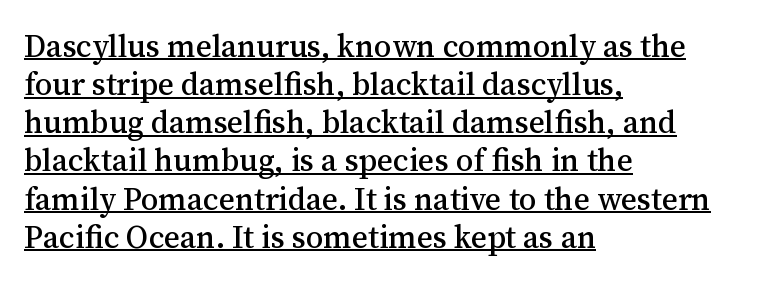
{"serif": "yes", "italic": "no", "width": "normal", "stroke_contrast": "medium", "x_height": "medium", "monospaced": "no", "underline": "yes", "align": "left", "line_spacing_ratio": 1.23, "letter_spacing": "normal", "letter_spacing_em": 0.0, "glyph_px": 31}
